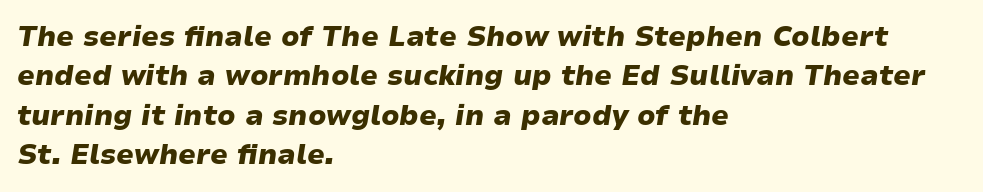
Q: Is the text bold? A: Yes.
Q: Is the text italic (slanted)? A: Yes, it leans right by about 9 degrees.
Q: Is the text underlined? A: No.
Q: How is the paragraph aligned? A: Left-aligned.
Q: Is the spacing between letters normal or unusually wide? A: Normal.
Q: Is the spacing between lines tight, normal or loose? A: Normal.
Q: Width (condensed, normal, or wide)? A: Wide.
Q: Stroke contrast? A: Low.
Q: x-height? A: Medium.
Q: Monospaced? A: No.
